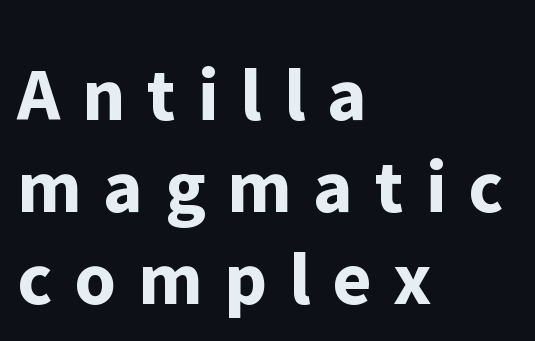
{"serif": "no", "italic": "no", "bold": "yes", "weight": "bold", "width": "normal", "stroke_contrast": "low", "x_height": "medium", "monospaced": "no", "underline": "no", "align": "left", "line_spacing_ratio": 1.18, "letter_spacing": "wide", "letter_spacing_em": 0.28, "glyph_px": 78}
